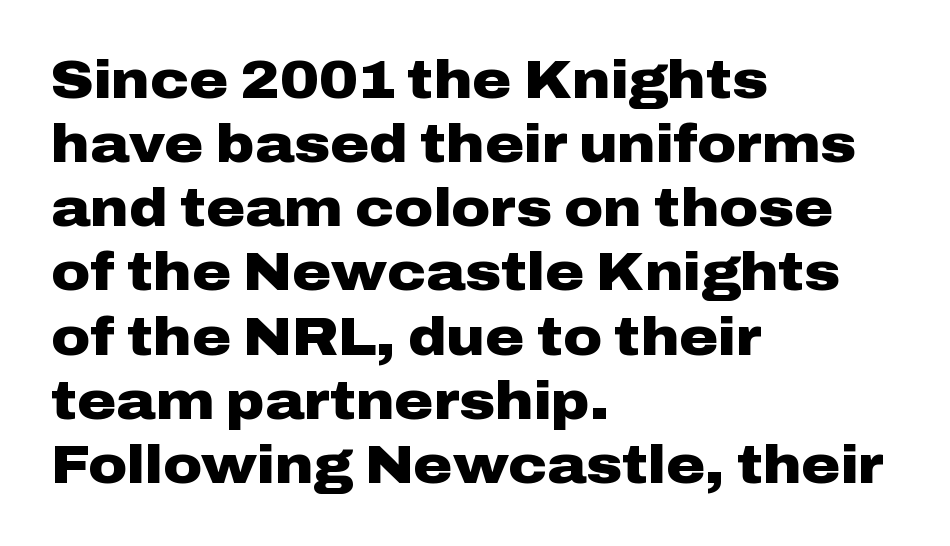
The image shows 53 px heavy, wide sans-serif type, upright; set left-aligned, line spacing 1.21x, normal letter spacing, not underlined; low stroke contrast and a medium x-height.
